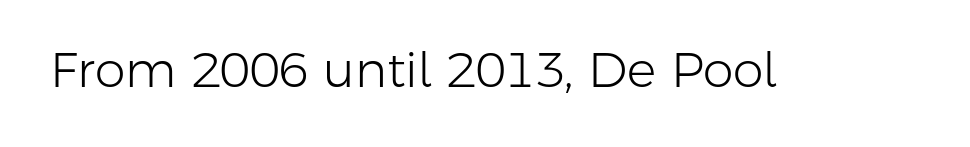
The image shows 49 px light sans-serif type, upright; set normal letter spacing, not underlined; low stroke contrast and a medium x-height.
